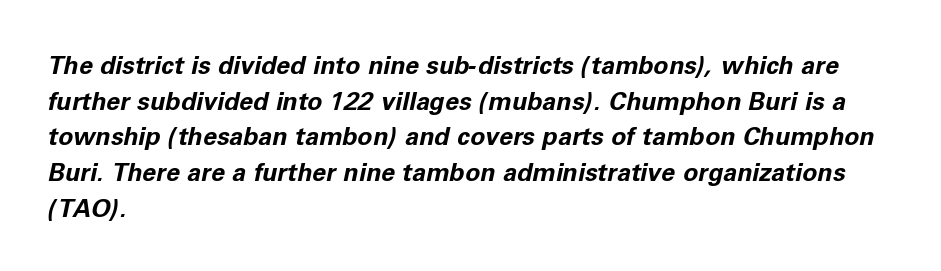
When letters slant like this, we call the style italic. The strip under each line holds only bare page. The characters look thick and weighty, a clear bold. Line beginnings align vertically; line endings do not. Baseline-to-baseline distance is the conventional proportion of letter height. Glyph-to-glyph distance matches everyday printed text.
